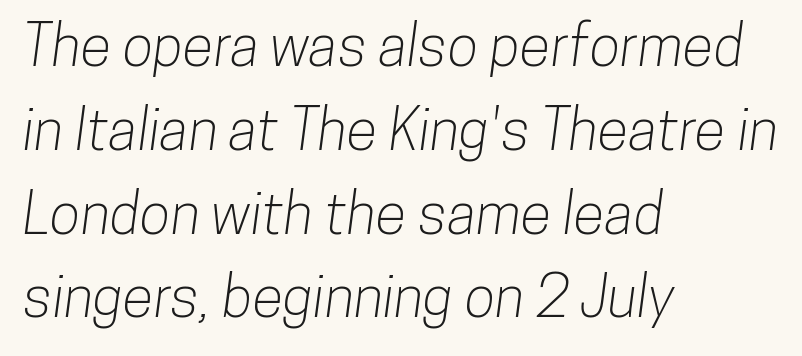
Character widths vary here, with narrow letters taking less room than wide ones. Notice how the passage keeps a crisp vertical edge on the left only. Leading: standard. Nope, no serifs anywhere on these letters.
